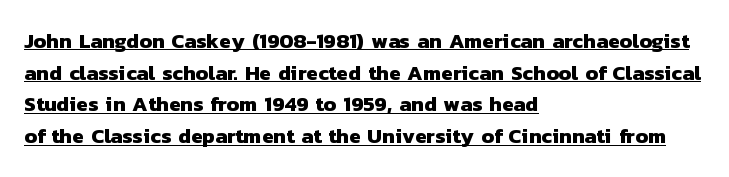
Students, this is bold: see how much ink each stroke carries. How are the letters spaced? Ordinarily, with no added tracking. The specimen includes a rule beneath the text block's lines. This rendering uses left alignment, leaving the right contour irregular.
